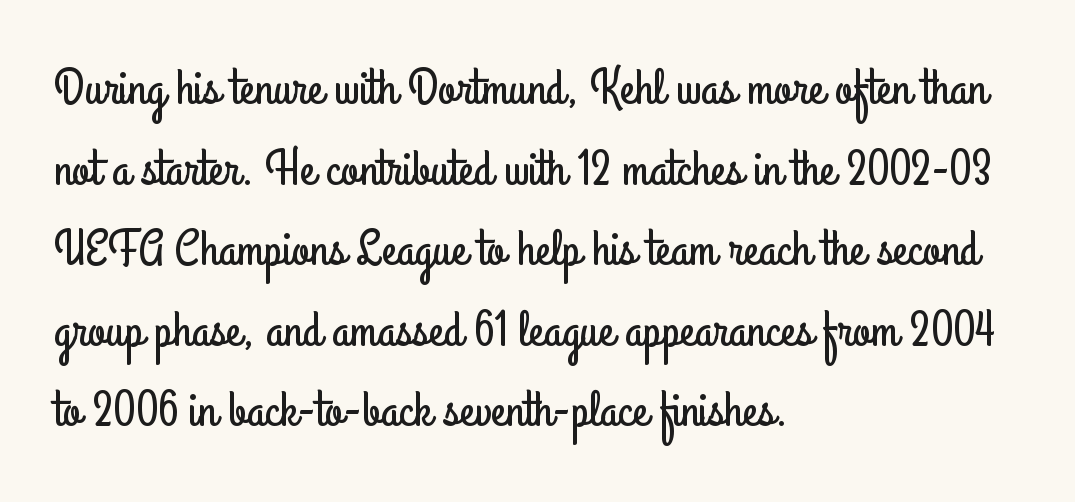
The image shows 51 px condensed sans-serif type; set left-aligned, normal line spacing (1.58x), normal letter spacing, not underlined; low stroke contrast and a small x-height.
